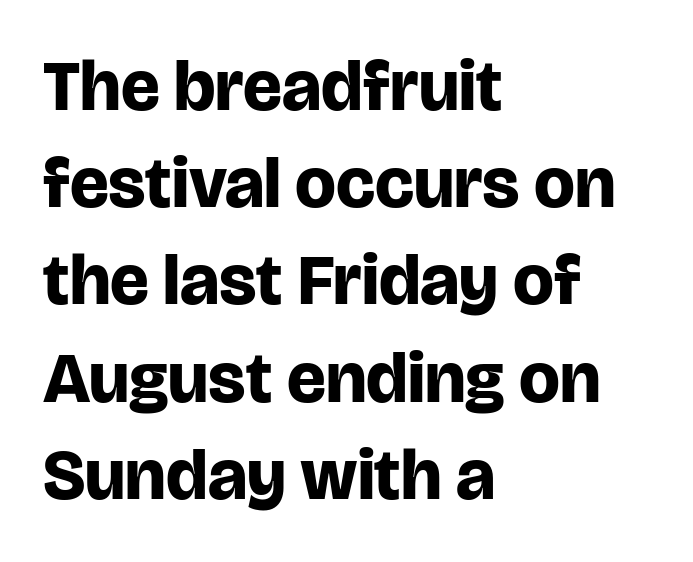
Q: Is the text bold? A: Yes.
Q: Is the text italic (slanted)? A: No, it is upright.
Q: Is the typeface a serif or a sans-serif typeface? A: Sans-serif.
Q: Is the text underlined? A: No.
Q: How is the paragraph aligned? A: Left-aligned.
Q: Is the spacing between letters normal or unusually wide? A: Normal.
Q: Is the spacing between lines tight, normal or loose? A: Normal.
Q: Width (condensed, normal, or wide)? A: Normal.
Q: Stroke contrast? A: Low.
Q: x-height? A: Large.
Q: Monospaced? A: No.
